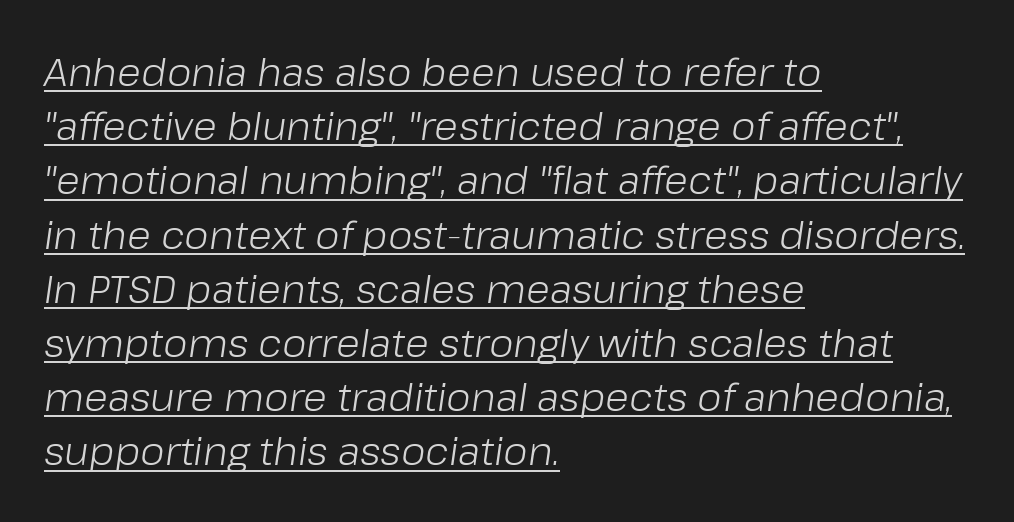
{"italic": "yes", "lean": "right", "slant_degrees": 8, "bold": "no", "weight": "light", "width": "normal", "stroke_contrast": "low", "x_height": "medium", "monospaced": "no", "underline": "yes", "align": "left", "line_spacing": "normal", "line_spacing_ratio": 1.39, "letter_spacing": "normal", "letter_spacing_em": 0.0, "glyph_px": 39}
